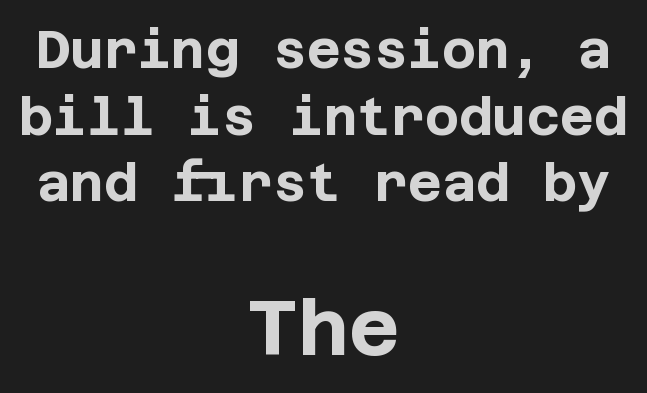
{"serif": "no", "italic": "no", "bold": "yes", "weight": "bold", "width": "normal", "stroke_contrast": "low", "x_height": "large", "underline": "no", "align": "center", "line_spacing": "normal", "line_spacing_ratio": 1.28, "letter_spacing": "normal", "letter_spacing_em": 0.0, "larger_block": "second", "size_ratio": 1.5, "glyph_px": 78}
